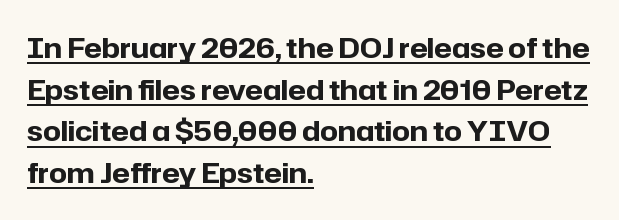
Q: Is the text bold? A: Yes.
Q: Is the text italic (slanted)? A: No, it is upright.
Q: Is the typeface a serif or a sans-serif typeface? A: Sans-serif.
Q: Is the text underlined? A: Yes.
Q: How is the paragraph aligned? A: Left-aligned.
Q: Is the spacing between letters normal or unusually wide? A: Normal.
Q: Is the spacing between lines tight, normal or loose? A: Normal.
Q: Width (condensed, normal, or wide)? A: Normal.
Q: Stroke contrast? A: Low.
Q: x-height? A: Medium.
Q: Monospaced? A: No.
